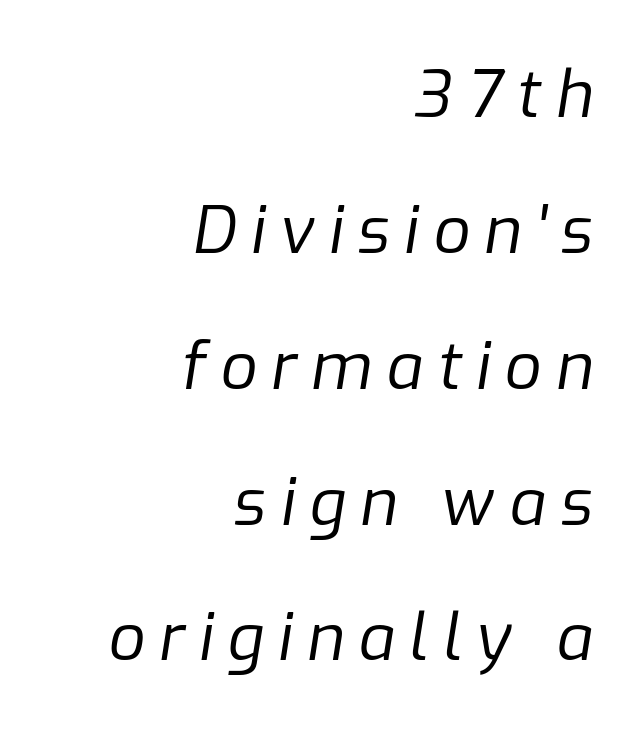
{"italic": "yes", "lean": "right", "slant_degrees": 9, "bold": "no", "weight": "regular", "width": "normal", "stroke_contrast": "low", "x_height": "medium", "monospaced": "no", "underline": "no", "align": "right", "line_spacing": "loose", "line_spacing_ratio": 2.09, "letter_spacing": "wide", "letter_spacing_em": 0.22, "glyph_px": 65}
